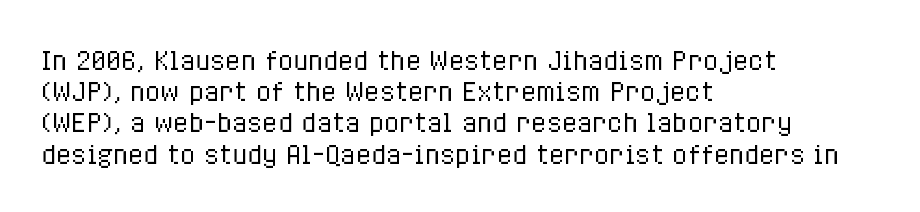
Spacing between characters is what you'd get straight out of the box. Ordinary non-slanted type is in use. The compositor pushed each line to the left boundary. Rows of type keep a routine distance in the vertical direction.
